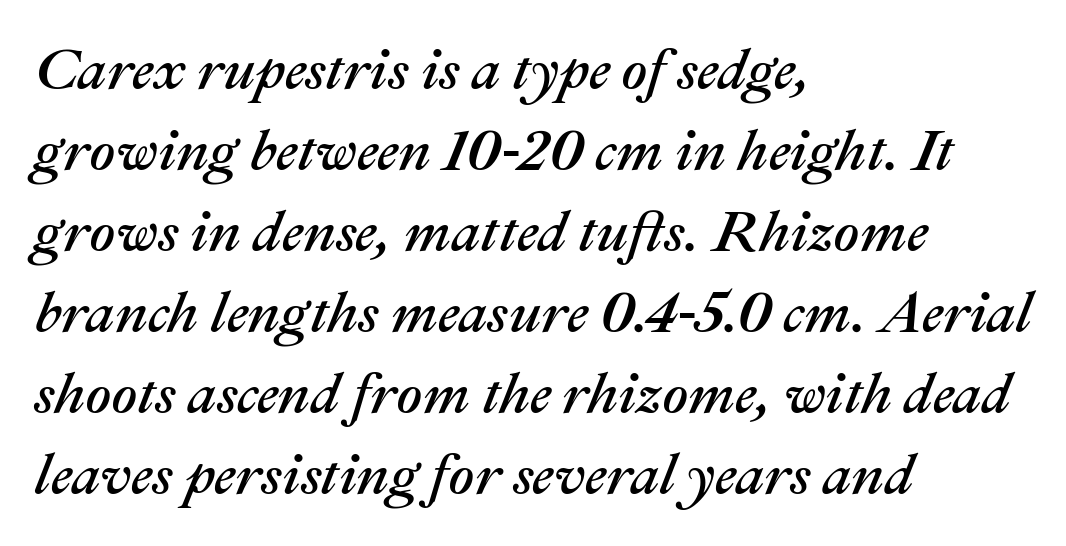
Q: Is the text italic (slanted)? A: Yes, it leans right by about 22 degrees.
Q: Is the text underlined? A: No.
Q: How is the paragraph aligned? A: Left-aligned.
Q: Is the spacing between letters normal or unusually wide? A: Normal.
Q: Is the spacing between lines tight, normal or loose? A: Normal.
Q: Width (condensed, normal, or wide)? A: Normal.
Q: Stroke contrast? A: Medium.
Q: x-height? A: Medium.
Q: Monospaced? A: No.
